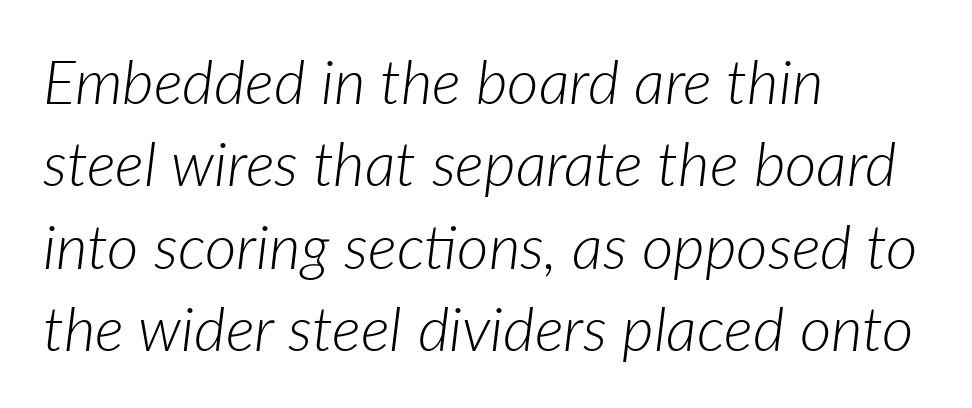
Each word holds together tightly as a unit, with standard inter-letter gaps. Spacing verdict: proportional, widths tailored to each character. Line beginnings align vertically; line endings do not. The rows are spaced the way most documents space them. Is the type heavy? It reads as light-to-regular instead.
